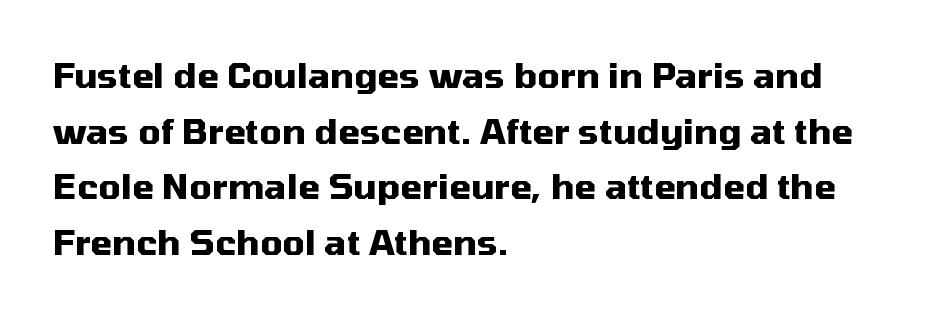
{"serif": "no", "italic": "no", "bold": "yes", "weight": "heavy", "width": "normal", "stroke_contrast": "medium", "x_height": "medium", "monospaced": "no", "underline": "no", "align": "left", "line_spacing": "normal", "line_spacing_ratio": 1.59, "letter_spacing": "normal", "letter_spacing_em": 0.0, "glyph_px": 35}
